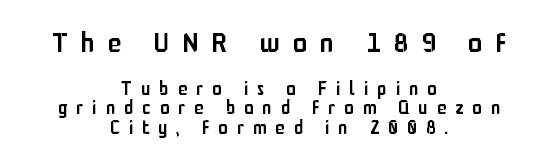
{"serif": "no", "italic": "no", "bold": "semi", "weight": "semibold", "width": "condensed", "stroke_contrast": "low", "x_height": "medium", "monospaced": "no", "underline": "no", "align": "center", "line_spacing": "tight", "line_spacing_ratio": 1.02, "letter_spacing": "wide", "letter_spacing_em": 0.48, "larger_block": "first", "size_ratio": 1.47, "glyph_px": 28}
